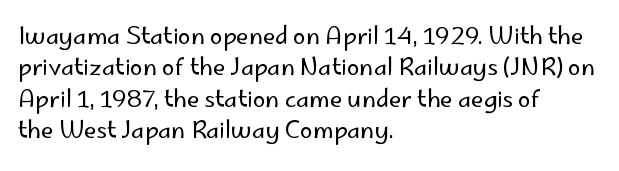
{"italic": "no", "bold": "no", "underline": "no", "align": "left", "line_spacing": "normal", "line_spacing_ratio": 1.36, "letter_spacing": "normal", "letter_spacing_em": 0.0, "glyph_px": 23}
